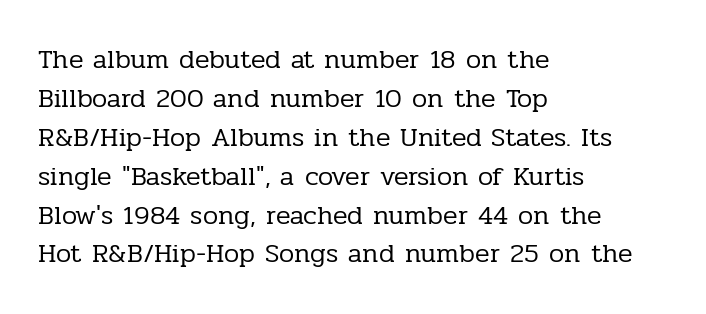
The image shows 27 px text type, upright; set left-aligned, normal line spacing (1.44x), normal letter spacing, not underlined.
